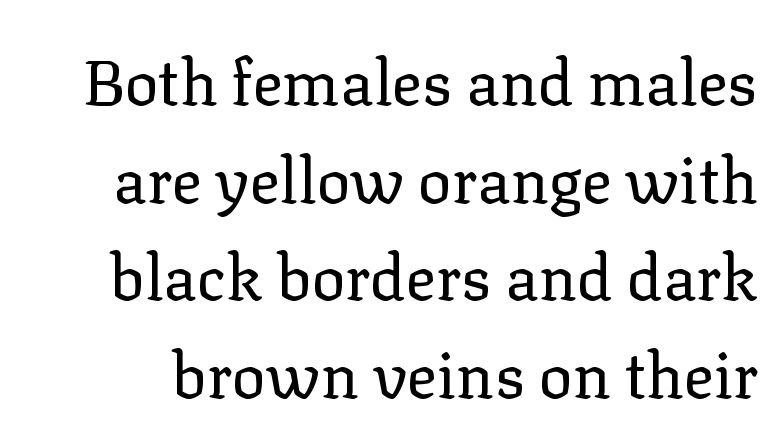
The image shows 63 px regular-weight serif type, upright; set normal line spacing (1.55x), normal letter spacing, not underlined; low stroke contrast and a medium x-height.
